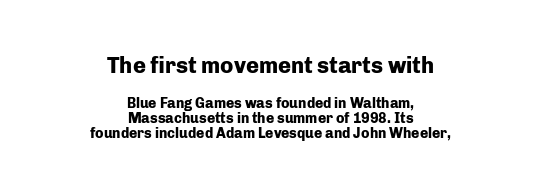
These lines keep a tight, regular rhythm from letter to letter. Each glyph is drawn with heavy, bold strokes. The designer gave the opening block more size than the closing block. Typeset on center — no edge is straight. Underline: absent.
